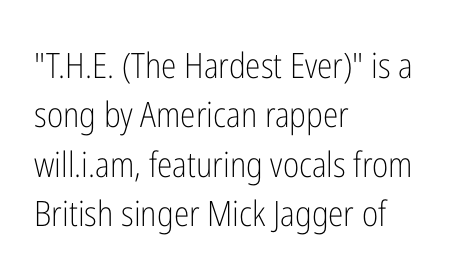
The compositor pushed each line to the left boundary. These lines are composed in type without serifs. Counters stay open thanks to moderate or lighter strokes. Looks like regular typesetting: each glyph gets only the width it needs.
